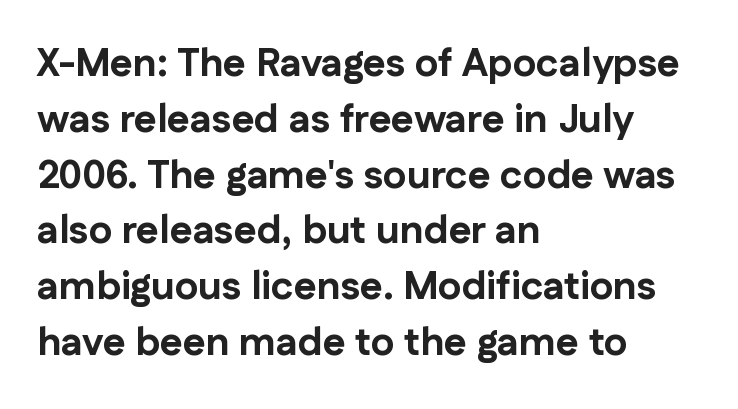
The image shows 39 px bold sans-serif type, upright; set left-aligned, normal line spacing (1.43x), normal letter spacing, not underlined; low stroke contrast and a medium x-height.
